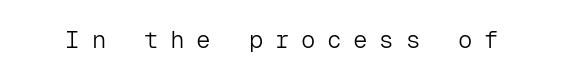
{"italic": "no", "bold": "no", "underline": "no", "letter_spacing": "wide", "letter_spacing_em": 0.49, "glyph_px": 24}
